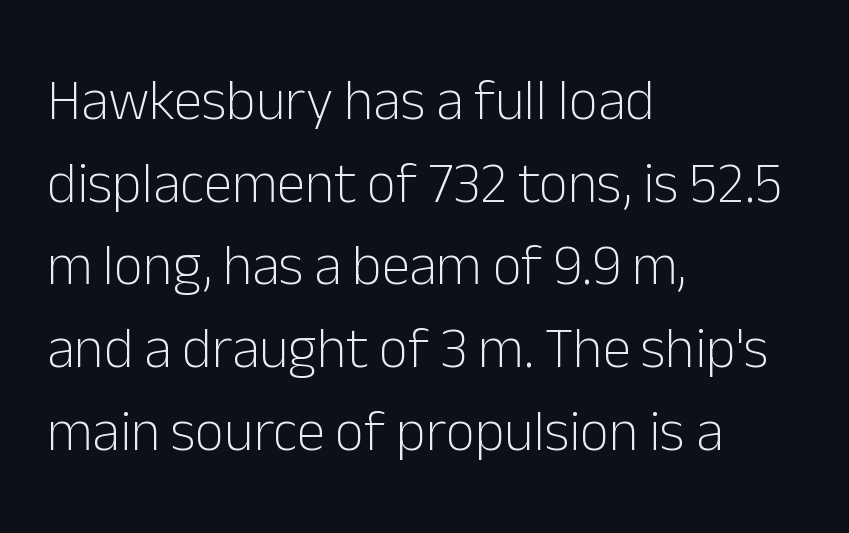
Q: Is the text bold? A: No.
Q: Is the text italic (slanted)? A: No, it is upright.
Q: Is the typeface a serif or a sans-serif typeface? A: Sans-serif.
Q: Is the text underlined? A: No.
Q: How is the paragraph aligned? A: Left-aligned.
Q: Is the spacing between letters normal or unusually wide? A: Normal.
Q: Is the spacing between lines tight, normal or loose? A: Normal.
Q: Width (condensed, normal, or wide)? A: Normal.
Q: Stroke contrast? A: Low.
Q: x-height? A: Medium.
Q: Monospaced? A: No.
